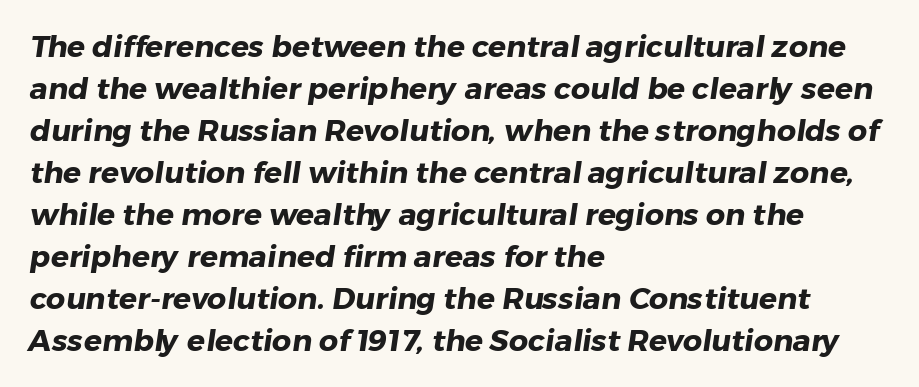
The image shows 30 px heavy sans-serif type; set left-aligned, normal line spacing (1.4x), normal letter spacing, not underlined; low stroke contrast and a medium x-height.
